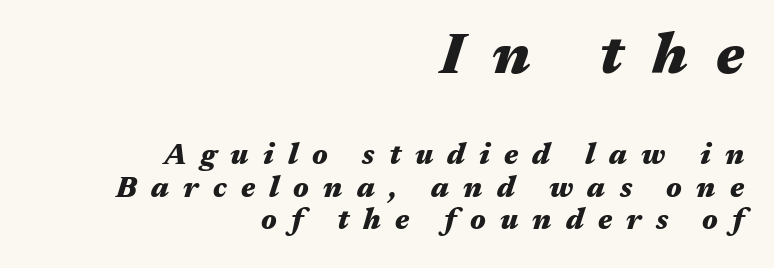
Q: Is the text bold? A: Yes.
Q: Is the text italic (slanted)? A: Yes, it leans right by about 17 degrees.
Q: Is the text underlined? A: No.
Q: How is the paragraph aligned? A: Right-aligned.
Q: Is the spacing between letters normal or unusually wide? A: Unusually wide.
Q: Is the spacing between lines tight, normal or loose? A: Tight.
Q: Which block of text is set in a larger size, the first (top) or the second (bottom)? A: The first (top) one.
Q: Width (condensed, normal, or wide)? A: Wide.
Q: Stroke contrast? A: Medium.
Q: x-height? A: Medium.
Q: Monospaced? A: No.
